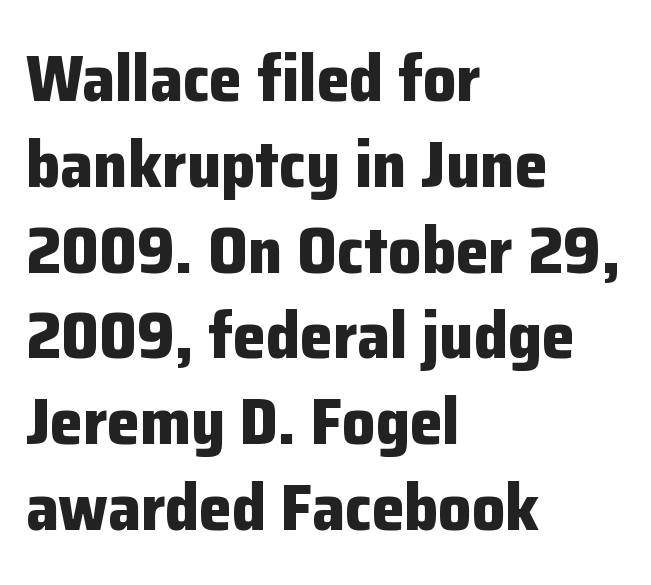
The image shows 66 px bold sans-serif type, upright; set left-aligned, normal line spacing (1.3x), normal letter spacing, not underlined; low stroke contrast and a medium x-height.
